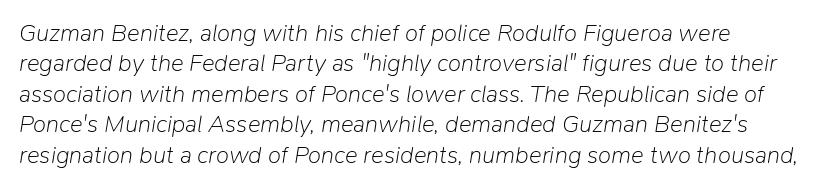
Q: Is the text bold? A: No.
Q: Is the text italic (slanted)? A: Yes, it leans right by about 9 degrees.
Q: Is the text underlined? A: No.
Q: How is the paragraph aligned? A: Left-aligned.
Q: Is the spacing between letters normal or unusually wide? A: Normal.
Q: Is the spacing between lines tight, normal or loose? A: Normal.
